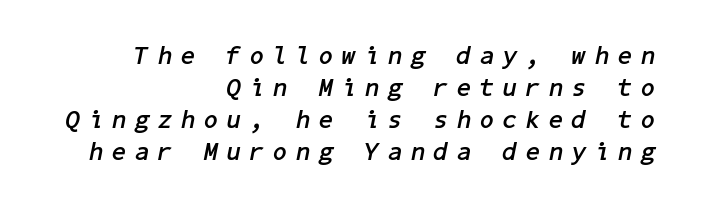
The image shows 25 px bold type, italic (leaning right); set right-aligned, normal line spacing (1.28x), unusually wide letter spacing (+0.37 em), not underlined.
